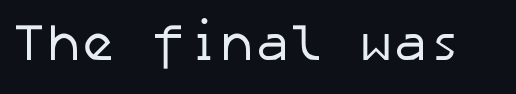
Is the type heavy? It reads as light-to-regular instead. A bare baseline throughout the passage. This is sans-serif lettering, the kind often seen on screens and signage. Look at the tracking — it's just the regular setting, nothing added.
